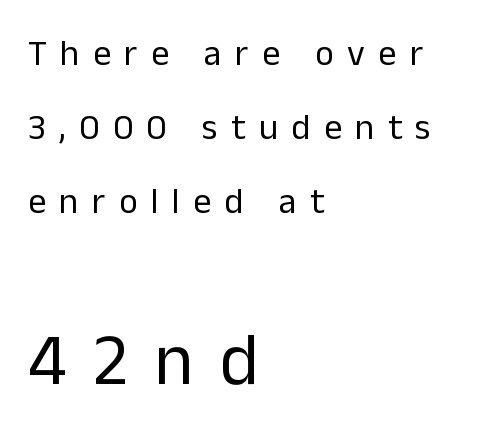
The rendering enlarges the type as you move from the upper chunk to the lower. Students, observe: this is what heavily led, spacious text looks like. The text block is weighted toward the left margin, trailing off unevenly rightward. This is not heavy type; no bold has been used.
